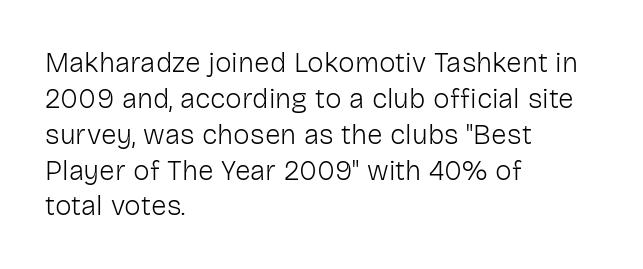
{"serif": "no", "italic": "no", "bold": "no", "weight": "light", "width": "normal", "stroke_contrast": "low", "x_height": "medium", "monospaced": "no", "underline": "no", "align": "left", "line_spacing": "normal", "line_spacing_ratio": 1.28, "letter_spacing": "normal", "letter_spacing_em": 0.0, "glyph_px": 28}
